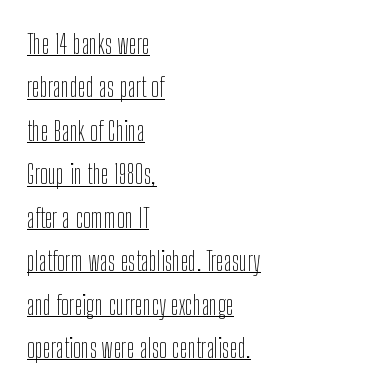
{"italic": "no", "bold": "no", "underline": "yes", "align": "left", "line_spacing": "normal", "line_spacing_ratio": 1.61, "letter_spacing": "normal", "letter_spacing_em": 0.0, "glyph_px": 27}
